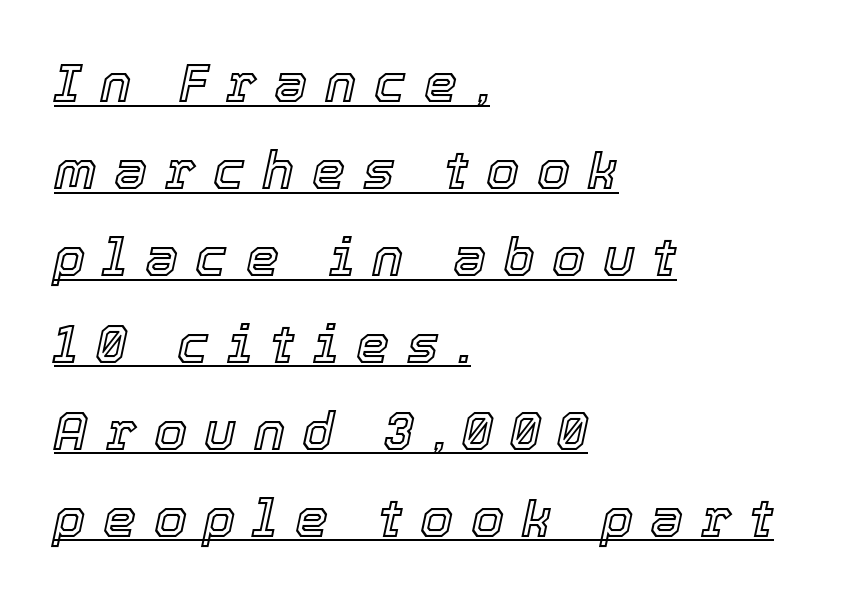
Q: Is the text italic (slanted)? A: Yes, it leans right by about 12 degrees.
Q: Is the text underlined? A: Yes.
Q: How is the paragraph aligned? A: Left-aligned.
Q: Is the spacing between letters normal or unusually wide? A: Unusually wide.
Q: Is the spacing between lines tight, normal or loose? A: Normal.
Q: Width (condensed, normal, or wide)? A: Normal.
Q: x-height? A: Medium.
Q: Monospaced? A: No.
